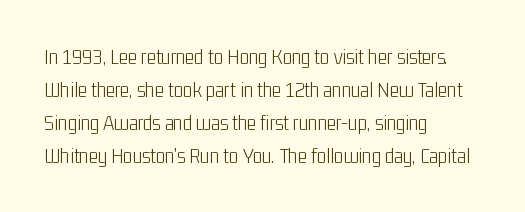
In terms of leading, this rendering sits right in the middle. Quick note: not italic, upright. Stems here are at most as thick as an everyday book face. Letter spacing: default.
